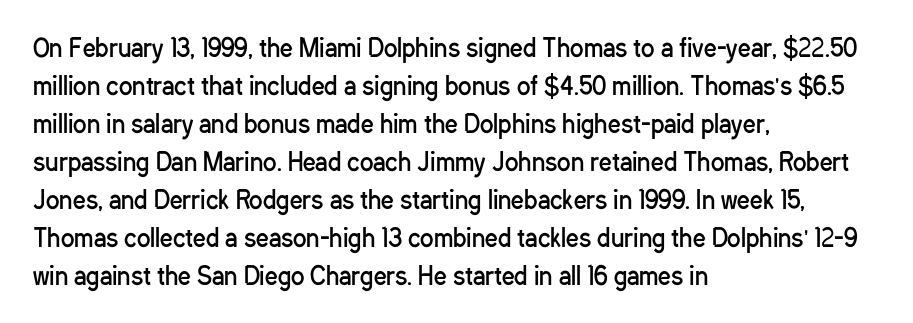
The image shows 25 px text type, upright; set left-aligned, normal line spacing (1.52x), normal letter spacing, not underlined.
